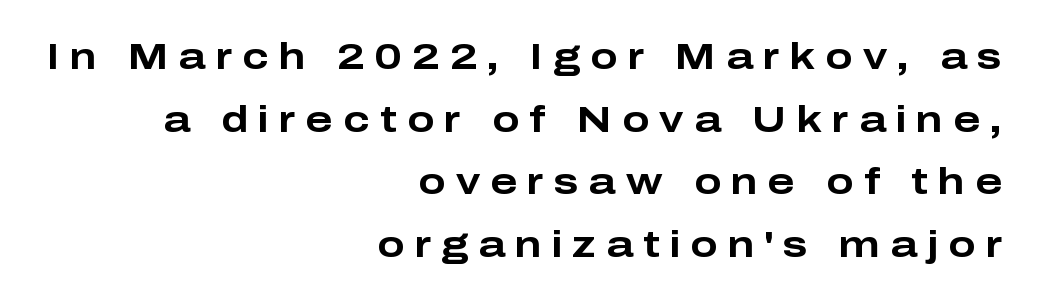
{"serif": "no", "italic": "no", "bold": "yes", "weight": "bold", "width": "wide", "stroke_contrast": "low", "x_height": "medium", "monospaced": "no", "underline": "no", "align": "right", "line_spacing_ratio": 1.74, "letter_spacing": "wide", "letter_spacing_em": 0.28, "glyph_px": 36}
